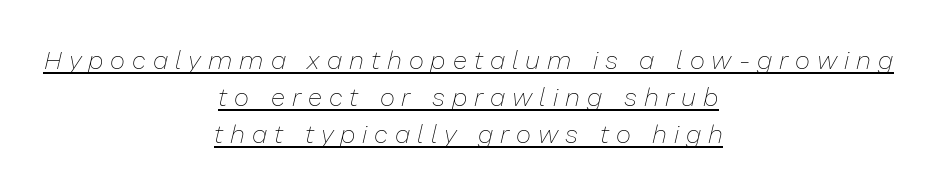
The image shows 26 px text type, italic (leaning right); set centered, normal line spacing (1.43x), unusually wide letter spacing (+0.27 em), underlined.
